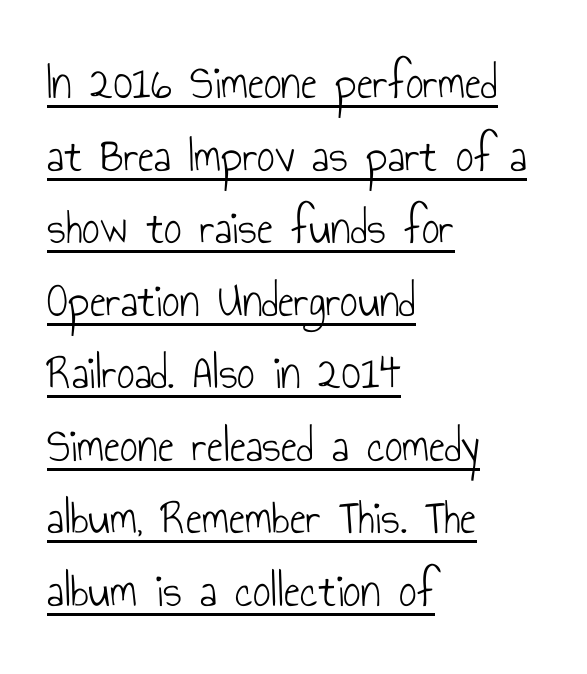
Q: Is the text bold? A: No.
Q: Is the text italic (slanted)? A: No, it is upright.
Q: Is the typeface a serif or a sans-serif typeface? A: Sans-serif.
Q: Is the text underlined? A: Yes.
Q: How is the paragraph aligned? A: Left-aligned.
Q: Is the spacing between letters normal or unusually wide? A: Normal.
Q: Is the spacing between lines tight, normal or loose? A: Normal.
Q: Width (condensed, normal, or wide)? A: Condensed.
Q: Stroke contrast? A: Low.
Q: x-height? A: Small.
Q: Monospaced? A: No.
